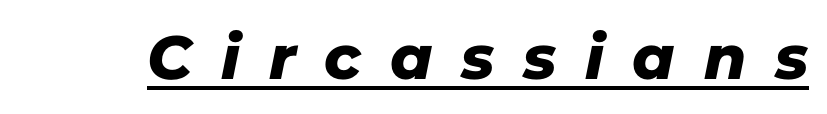
These lines are composed in type without serifs. The sample's only ornament is a line tracing under the words. In terms of letterspacing, this is a distinctly airy, spread setting. Think of a printed novel: that variable character pitch is what you see here.
